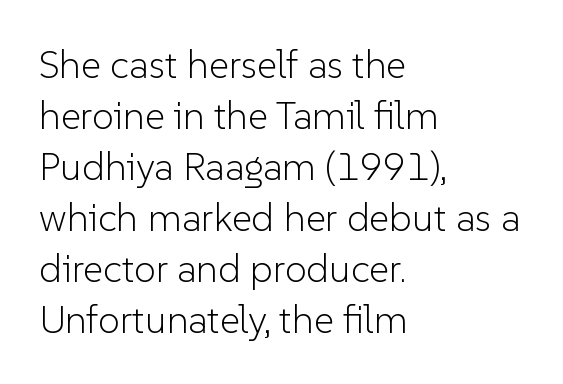
These glyphs show unthickened strokes, regular width or finer. The typesetter chose a ragged-right arrangement here. Here the designer chose a conventional face with non-uniform glyph widths. The space beneath each line is pristine and unruled.
